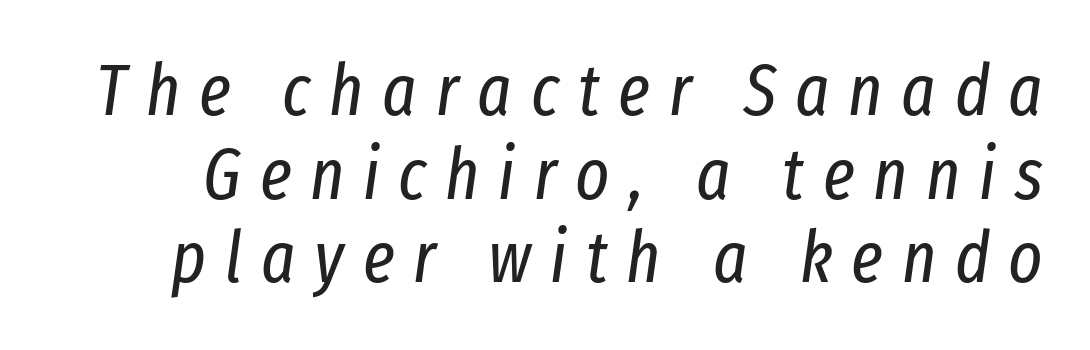
Q: Is the text bold? A: No.
Q: Is the text italic (slanted)? A: Yes, it leans right by about 8 degrees.
Q: Is the text underlined? A: No.
Q: Is the spacing between letters normal or unusually wide? A: Unusually wide.
Q: Width (condensed, normal, or wide)? A: Condensed.
Q: Stroke contrast? A: Low.
Q: x-height? A: Medium.
Q: Monospaced? A: No.
